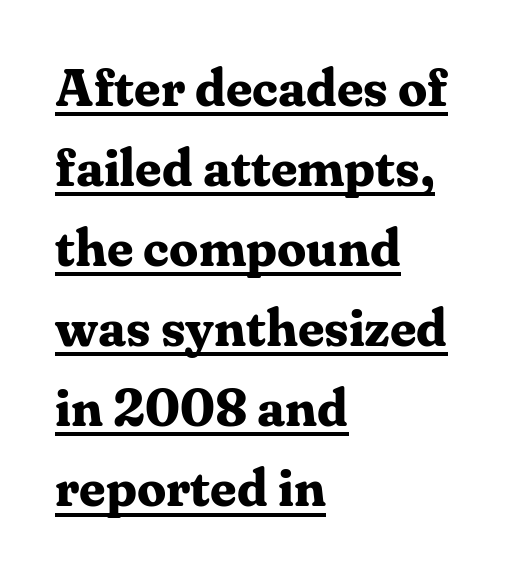
{"serif": "yes", "italic": "no", "bold": "yes", "weight": "bold", "width": "normal", "stroke_contrast": "medium", "x_height": "medium", "monospaced": "no", "underline": "yes", "align": "left", "line_spacing": "normal", "line_spacing_ratio": 1.54, "letter_spacing": "normal", "letter_spacing_em": 0.0, "glyph_px": 52}
